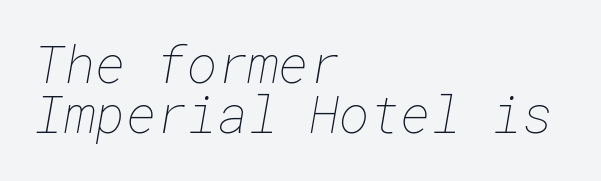
The image shows 52 px thin type; set left-aligned, tight line spacing (0.97x), normal letter spacing, not underlined; low stroke contrast and a medium x-height.
